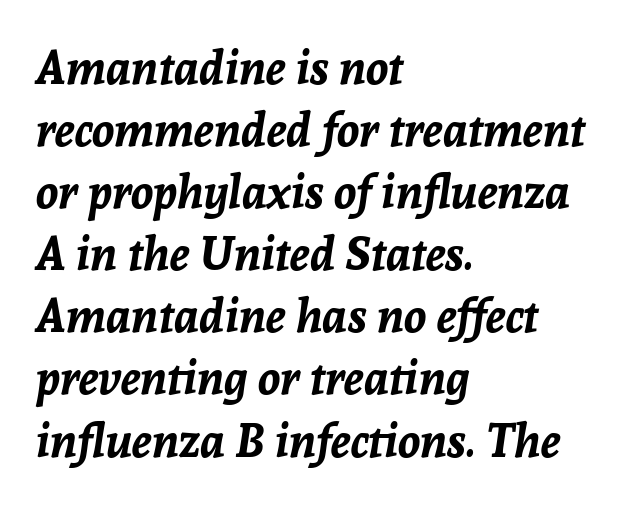
Descenders hang freely into open space. Line beginnings align vertically; line endings do not. The characters look thick and weighty, a clear bold. The text carries the slant typical of an italic or oblique font.
